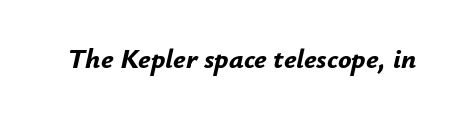
The image shows 28 px bold type, italic (leaning right); set normal letter spacing, not underlined; low stroke contrast and a small x-height.
